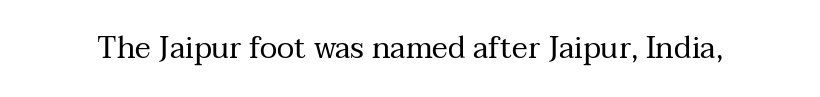
Q: Is the text bold? A: No.
Q: Is the text italic (slanted)? A: No, it is upright.
Q: Is the typeface a serif or a sans-serif typeface? A: Serif.
Q: Is the text underlined? A: No.
Q: Is the spacing between letters normal or unusually wide? A: Normal.
Q: Width (condensed, normal, or wide)? A: Normal.
Q: Stroke contrast? A: Medium.
Q: x-height? A: Medium.
Q: Monospaced? A: No.
